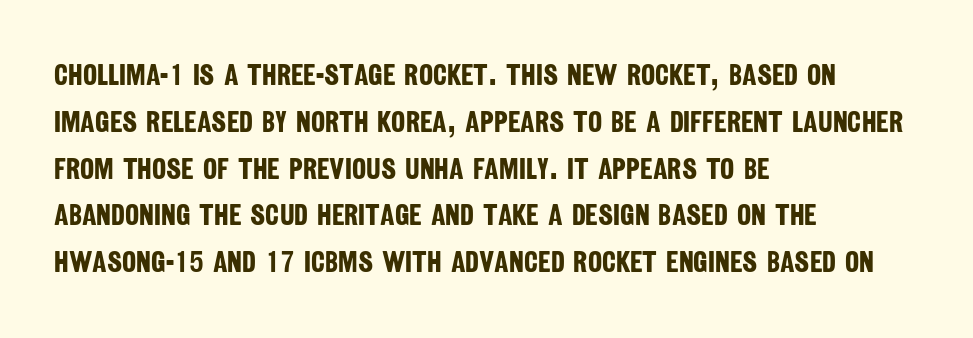
Q: Is the text bold? A: Yes.
Q: Is the typeface a serif or a sans-serif typeface? A: Sans-serif.
Q: Is the text underlined? A: No.
Q: How is the paragraph aligned? A: Left-aligned.
Q: Is the spacing between letters normal or unusually wide? A: Normal.
Q: Is the spacing between lines tight, normal or loose? A: Normal.
Q: Width (condensed, normal, or wide)? A: Condensed.
Q: Stroke contrast? A: Low.
Q: x-height? A: Large.
Q: Monospaced? A: No.
